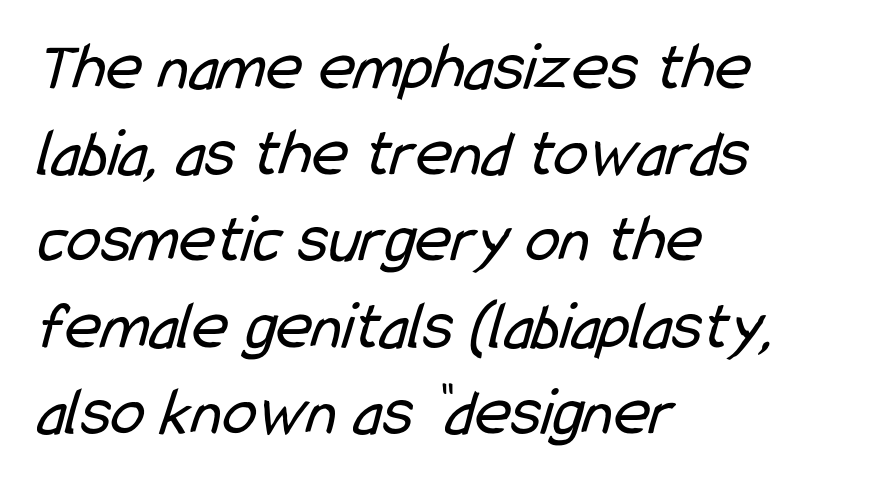
{"serif": "no", "bold": "no", "weight": "regular", "width": "condensed", "stroke_contrast": "low", "x_height": "medium", "monospaced": "no", "underline": "no", "align": "left", "line_spacing": "normal", "line_spacing_ratio": 1.25, "letter_spacing": "normal", "letter_spacing_em": 0.0, "glyph_px": 69}
